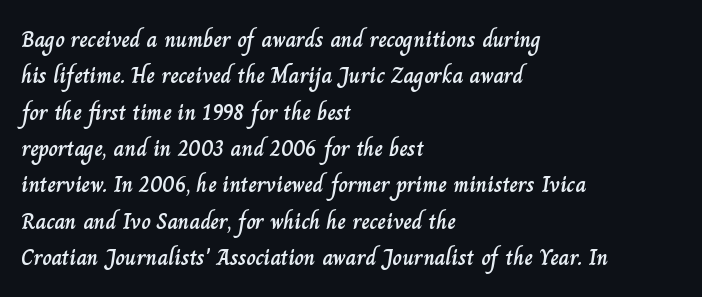
Honestly, the letter spacing is just normal — you wouldn't notice it. Short and long lines alike share a common starting point at left. Any mark beneath the type? The region is blank. Interline gaps are of average width in this sample.
